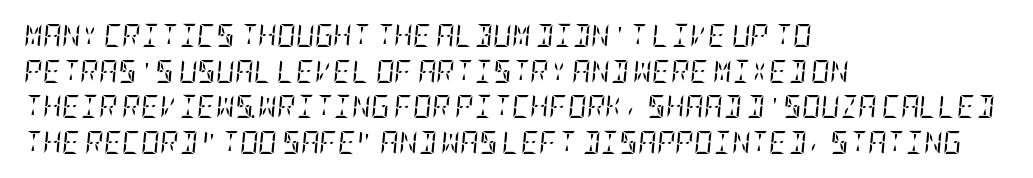
Is this a heavy cut? Hardly; it is regular or lighter. The space between consecutive lines is moderate. The setting favours the left margin, as ordinary paragraphs usually do. Underline: absent. The passage shown has conventional tracking throughout. Style check: oblique.
